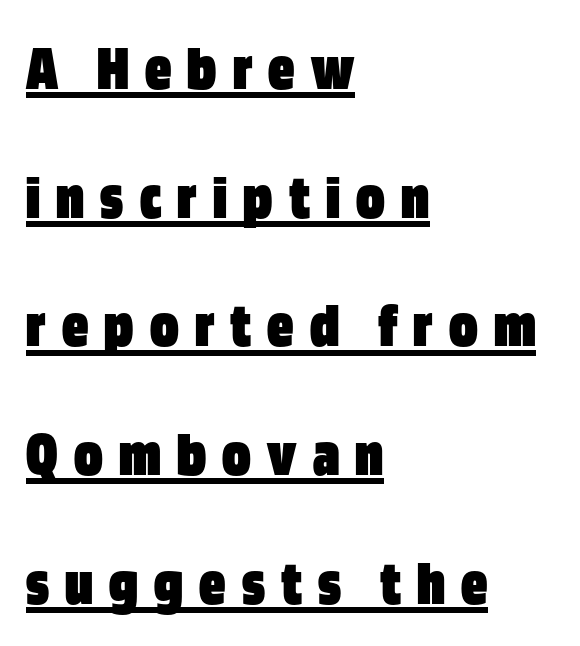
{"serif": "no", "italic": "no", "bold": "yes", "weight": "heavy", "width": "condensed", "stroke_contrast": "low", "x_height": "large", "monospaced": "no", "underline": "yes", "align": "left", "line_spacing": "loose", "line_spacing_ratio": 1.98, "letter_spacing": "wide", "letter_spacing_em": 0.25, "glyph_px": 65}
